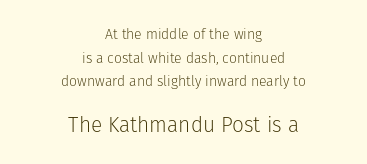
Q: Is the text bold? A: No.
Q: Is the text italic (slanted)? A: No, it is upright.
Q: Is the text underlined? A: No.
Q: How is the paragraph aligned? A: Centered.
Q: Is the spacing between letters normal or unusually wide? A: Normal.
Q: Is the spacing between lines tight, normal or loose? A: Normal.
Q: Which block of text is set in a larger size, the first (top) or the second (bottom)? A: The second (bottom) one.
